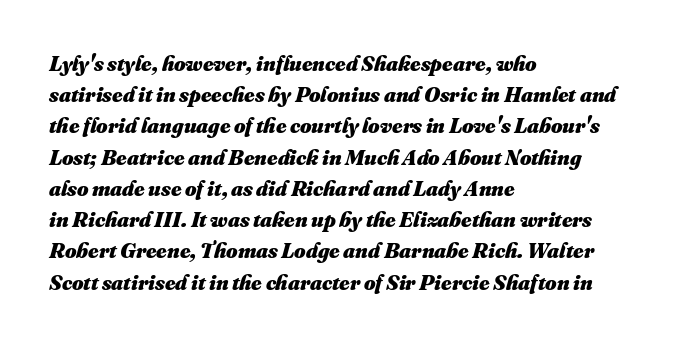
The image shows 22 px bold type; set left-aligned, normal line spacing (1.42x), normal letter spacing, not underlined.
